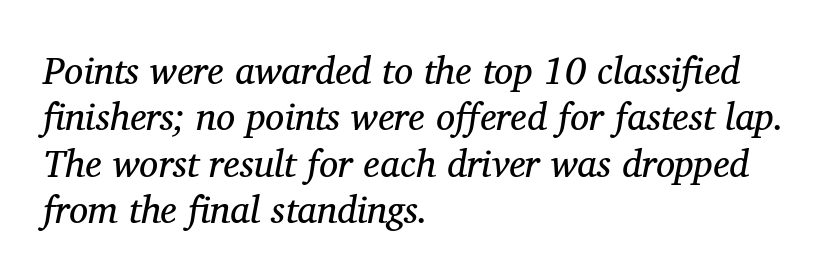
Q: Is the text bold? A: No.
Q: Is the text italic (slanted)? A: Yes, it leans right by about 11 degrees.
Q: Is the typeface a serif or a sans-serif typeface? A: Serif.
Q: Is the text underlined? A: No.
Q: How is the paragraph aligned? A: Left-aligned.
Q: Is the spacing between letters normal or unusually wide? A: Normal.
Q: Width (condensed, normal, or wide)? A: Normal.
Q: Stroke contrast? A: Medium.
Q: x-height? A: Medium.
Q: Monospaced? A: No.
